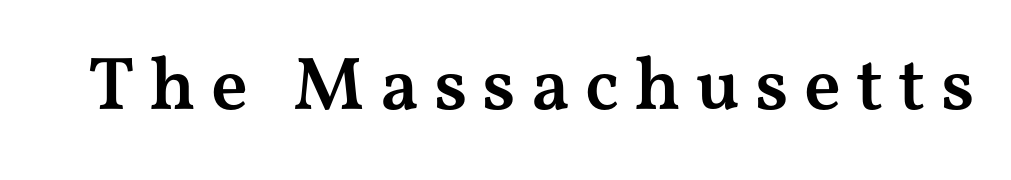
The image shows 75 px semibold, wide serif type, upright; set unusually wide letter spacing (+0.2 em), not underlined; medium stroke contrast and a medium x-height.
